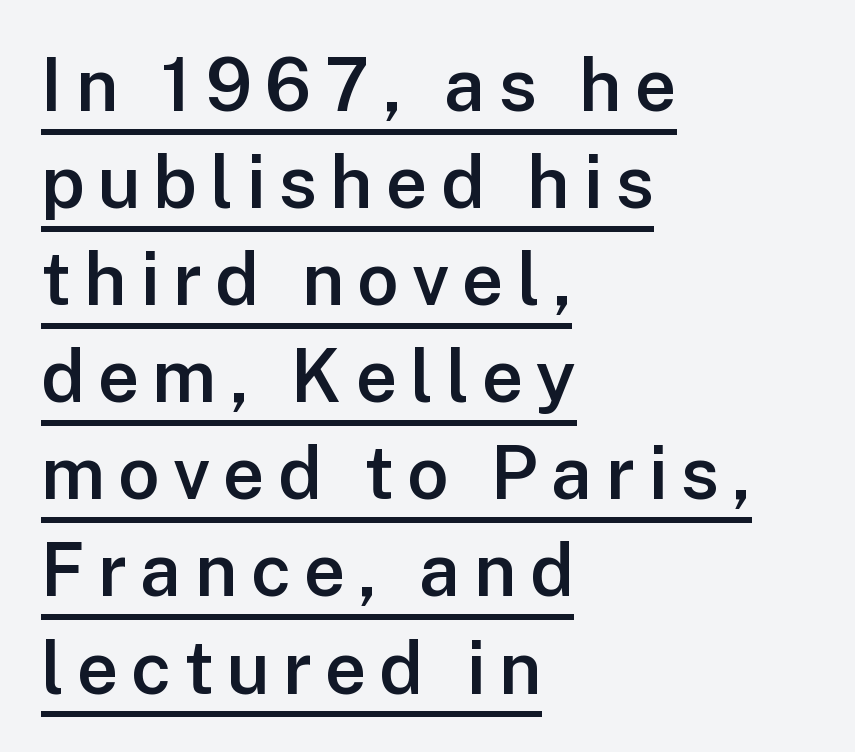
{"serif": "no", "italic": "no", "bold": "semi", "weight": "semibold", "width": "normal", "stroke_contrast": "low", "x_height": "medium", "monospaced": "no", "underline": "yes", "align": "left", "line_spacing": "normal", "line_spacing_ratio": 1.33, "glyph_px": 73}
